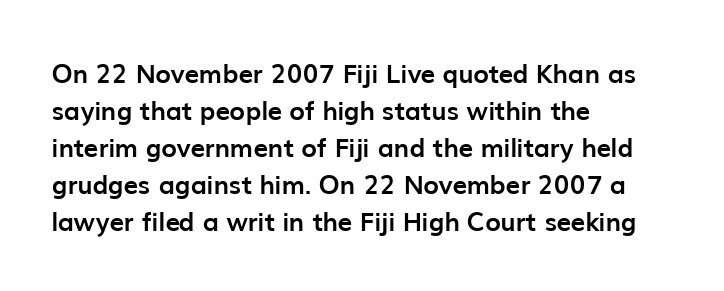
The image shows 26 px bold type, upright; set left-aligned, normal line spacing (1.42x), normal letter spacing, not underlined.
